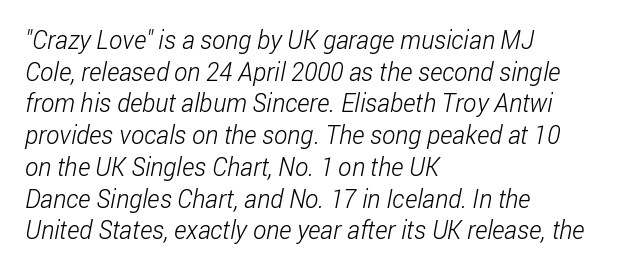
Q: Is the text bold? A: No.
Q: Is the text underlined? A: No.
Q: How is the paragraph aligned? A: Left-aligned.
Q: Is the spacing between letters normal or unusually wide? A: Normal.
Q: Is the spacing between lines tight, normal or loose? A: Normal.
